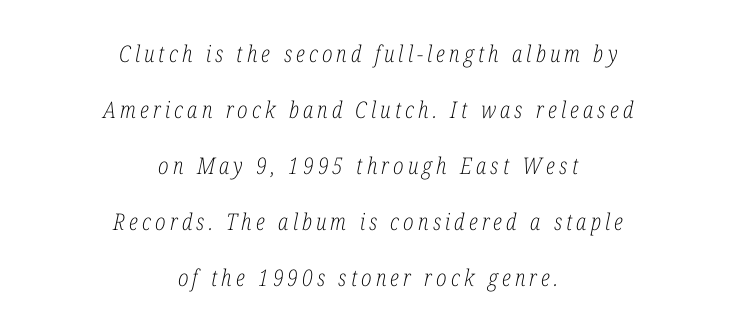
{"italic": "yes", "lean": "right", "slant_degrees": 12, "bold": "no", "underline": "no", "align": "center", "line_spacing": "loose", "line_spacing_ratio": 2.43, "glyph_px": 23}
